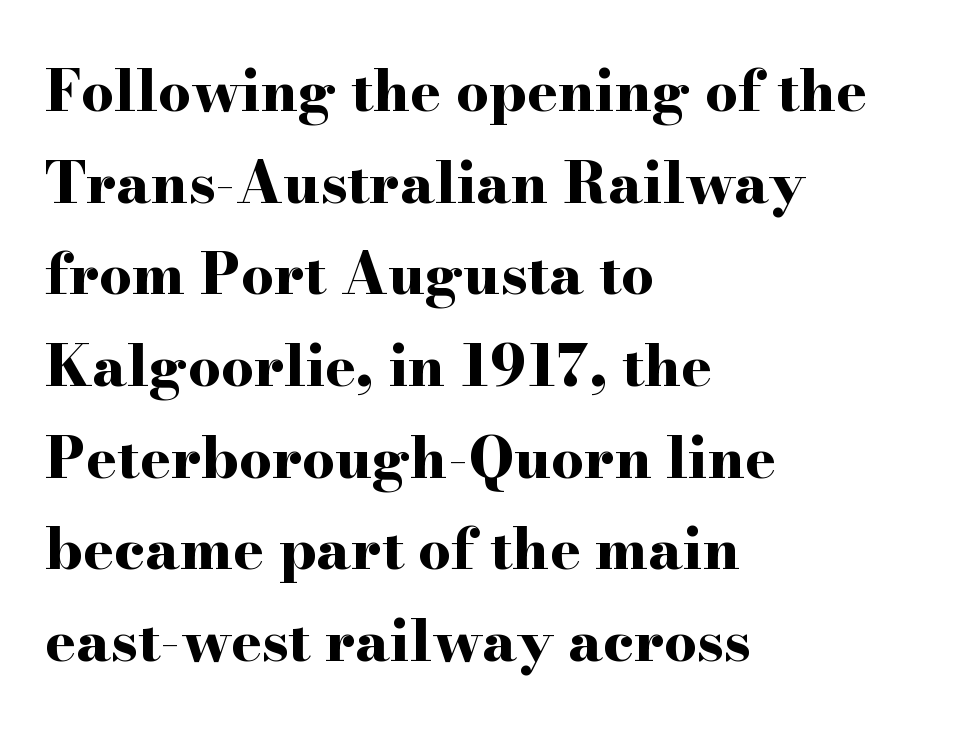
A classic flush-left, rag-right setting is used for this passage. The glyphs have the mass of a bold cut. Stroke terminals: seriffed. These lines are rendered in a variable-pitch font. This sample keeps an unexceptional amount of space between lines.
